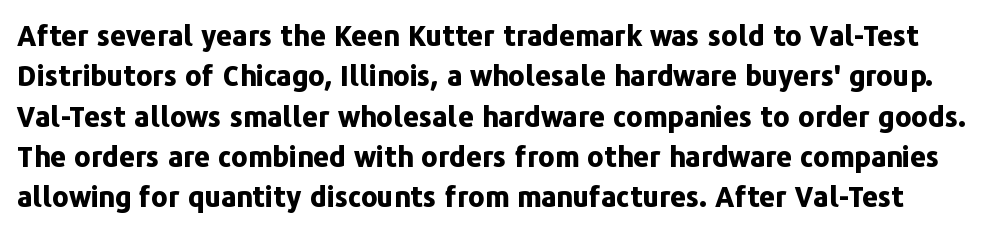
The image shows 28 px bold sans-serif type, upright; set normal line spacing (1.44x), normal letter spacing, not underlined; low stroke contrast and a medium x-height.
